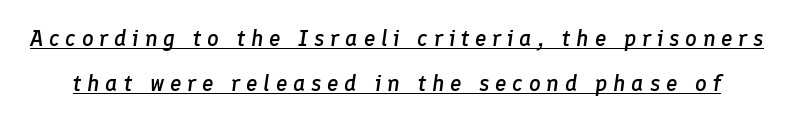
A fair bit of extra ink — the face is semibold, not bold. The sample's only ornament is a line tracing under the words. The lines are spread far apart with generous leading. Compared with ordinary roman type, these characters are visibly tilted.
